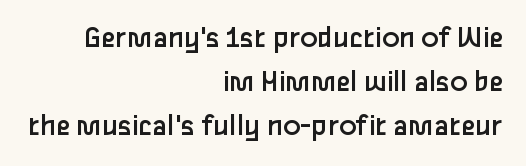
Q: Is the text bold? A: No.
Q: Is the text italic (slanted)? A: No, it is upright.
Q: Is the typeface a serif or a sans-serif typeface? A: Sans-serif.
Q: Is the text underlined? A: No.
Q: How is the paragraph aligned? A: Right-aligned.
Q: Is the spacing between letters normal or unusually wide? A: Normal.
Q: Is the spacing between lines tight, normal or loose? A: Normal.
Q: Width (condensed, normal, or wide)? A: Normal.
Q: Stroke contrast? A: Low.
Q: x-height? A: Medium.
Q: Monospaced? A: No.
